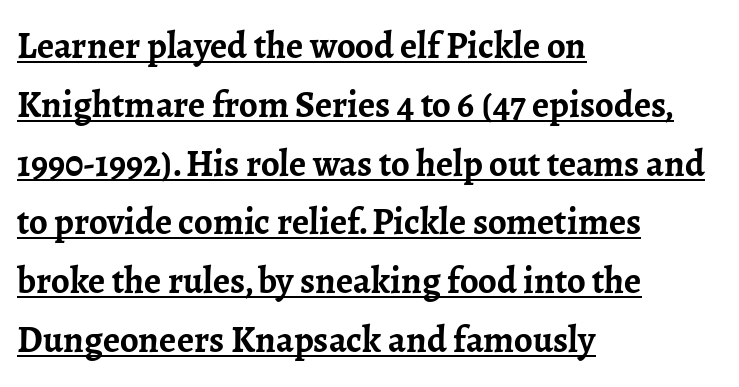
Q: Is the text bold? A: Yes.
Q: Is the text italic (slanted)? A: No, it is upright.
Q: Is the typeface a serif or a sans-serif typeface? A: Serif.
Q: Is the text underlined? A: Yes.
Q: How is the paragraph aligned? A: Left-aligned.
Q: Is the spacing between letters normal or unusually wide? A: Normal.
Q: Is the spacing between lines tight, normal or loose? A: Normal.
Q: Width (condensed, normal, or wide)? A: Normal.
Q: Stroke contrast? A: Low.
Q: x-height? A: Medium.
Q: Monospaced? A: No.
